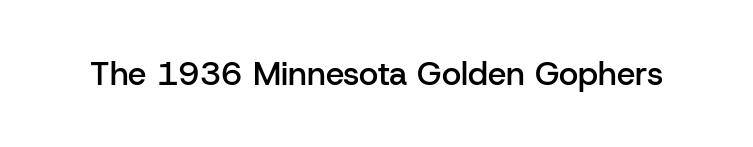
Q: Is the text bold? A: Semi-bold.
Q: Is the text italic (slanted)? A: No, it is upright.
Q: Is the typeface a serif or a sans-serif typeface? A: Sans-serif.
Q: Is the text underlined? A: No.
Q: Is the spacing between letters normal or unusually wide? A: Normal.
Q: Width (condensed, normal, or wide)? A: Normal.
Q: Stroke contrast? A: Low.
Q: x-height? A: Medium.
Q: Monospaced? A: No.
